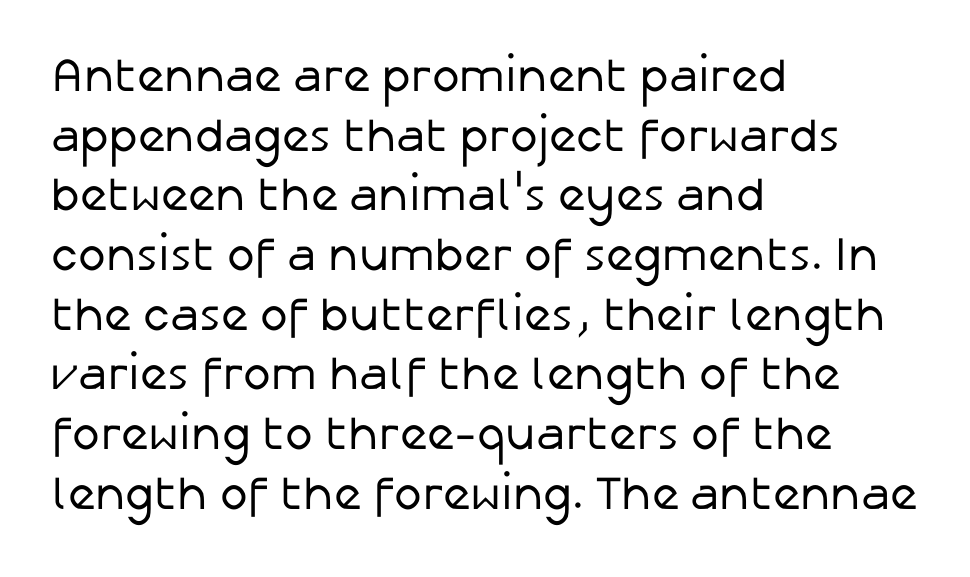
{"serif": "no", "italic": "no", "bold": "no", "weight": "regular", "width": "normal", "stroke_contrast": "low", "x_height": "medium", "monospaced": "no", "underline": "no", "align": "left", "line_spacing": "normal", "line_spacing_ratio": 1.27, "letter_spacing": "normal", "letter_spacing_em": 0.0, "glyph_px": 47}
